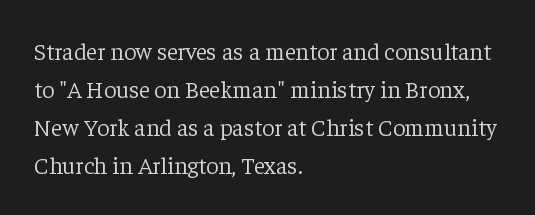
Q: Is the text bold? A: No.
Q: Is the text italic (slanted)? A: No, it is upright.
Q: Is the text underlined? A: No.
Q: How is the paragraph aligned? A: Left-aligned.
Q: Is the spacing between letters normal or unusually wide? A: Normal.
Q: Is the spacing between lines tight, normal or loose? A: Normal.
